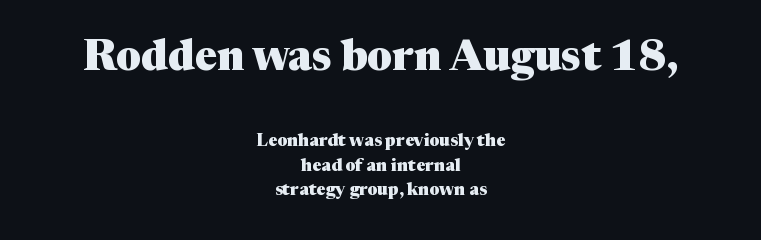
{"serif": "yes", "italic": "no", "bold": "yes", "weight": "heavy", "width": "normal", "stroke_contrast": "medium", "x_height": "medium", "monospaced": "no", "underline": "no", "align": "center", "line_spacing": "normal", "line_spacing_ratio": 1.44, "letter_spacing": "normal", "letter_spacing_em": 0.0, "larger_block": "first", "size_ratio": 2.47, "glyph_px": 42}
